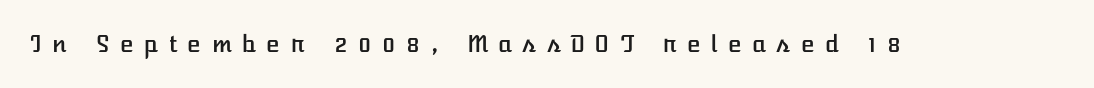
The image shows 23 px text type, upright; set unusually wide letter spacing (+0.39 em), not underlined.
